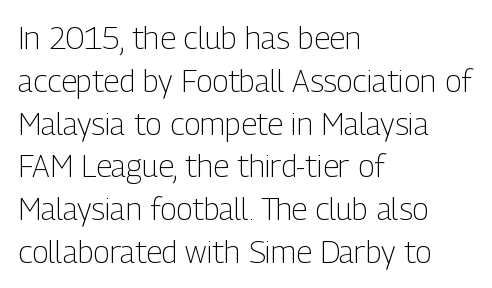
Q: Is the text bold? A: No.
Q: Is the text italic (slanted)? A: No, it is upright.
Q: Is the typeface a serif or a sans-serif typeface? A: Sans-serif.
Q: Is the text underlined? A: No.
Q: How is the paragraph aligned? A: Left-aligned.
Q: Is the spacing between letters normal or unusually wide? A: Normal.
Q: Is the spacing between lines tight, normal or loose? A: Normal.
Q: Width (condensed, normal, or wide)? A: Condensed.
Q: Stroke contrast? A: Low.
Q: x-height? A: Medium.
Q: Monospaced? A: No.
